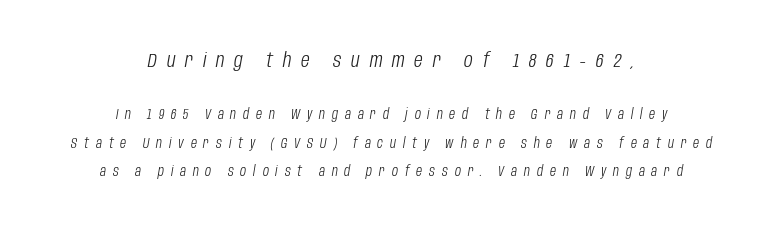
The image shows 20 px text type, italic (leaning right); set centered, loose line spacing (2.02x), unusually wide letter spacing (+0.49 em), not underlined; the first (top) block is 1.43x larger.
